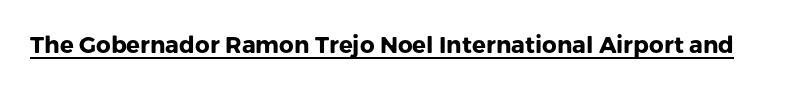
The image shows 23 px bold type, upright; set normal letter spacing, underlined.
